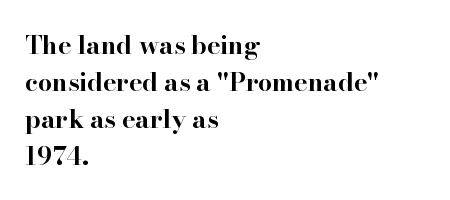
{"italic": "no", "bold": "yes", "underline": "no", "align": "left", "line_spacing": "normal", "line_spacing_ratio": 1.48, "letter_spacing": "normal", "letter_spacing_em": 0.0, "glyph_px": 25}
